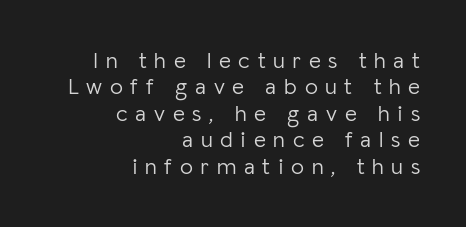
The image shows 23 px text type, upright; set right-aligned, tight line spacing (1.15x), unusually wide letter spacing (+0.33 em), not underlined.
